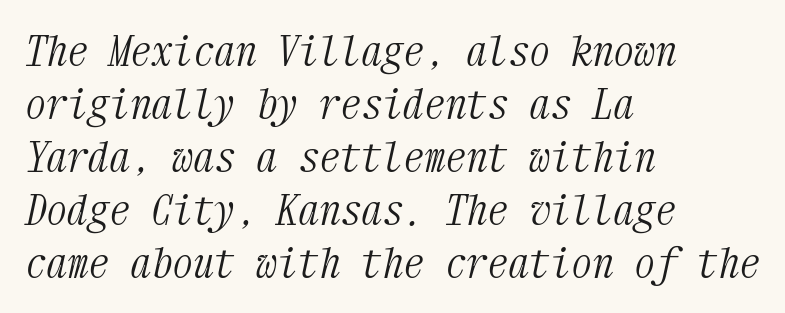
The image shows 42 px light, condensed serif type, italic (leaning right), monospaced; set left-aligned, normal line spacing (1.26x), normal letter spacing, not underlined; medium stroke contrast and a medium x-height.
